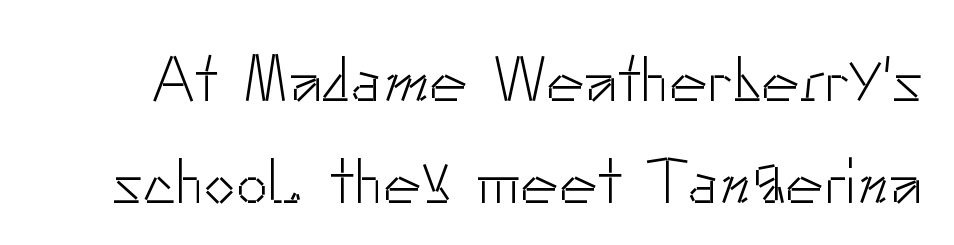
The type is set solid horizontally, with unmodified tracking. The font family rendered here belongs to the sans-serif group. Weight: not bold — regular or lighter. The designer left line spacing at the default. Decoration check: the copy has no underline. Tall strokes in this sample are plumb rather than angled.
